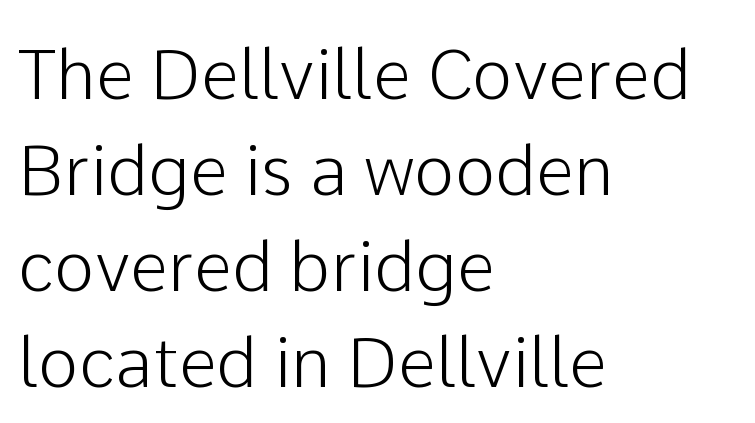
{"serif": "no", "italic": "no", "width": "normal", "stroke_contrast": "low", "x_height": "medium", "monospaced": "no", "underline": "no", "align": "left", "line_spacing": "normal", "line_spacing_ratio": 1.39, "letter_spacing": "normal", "letter_spacing_em": 0.0, "glyph_px": 69}
